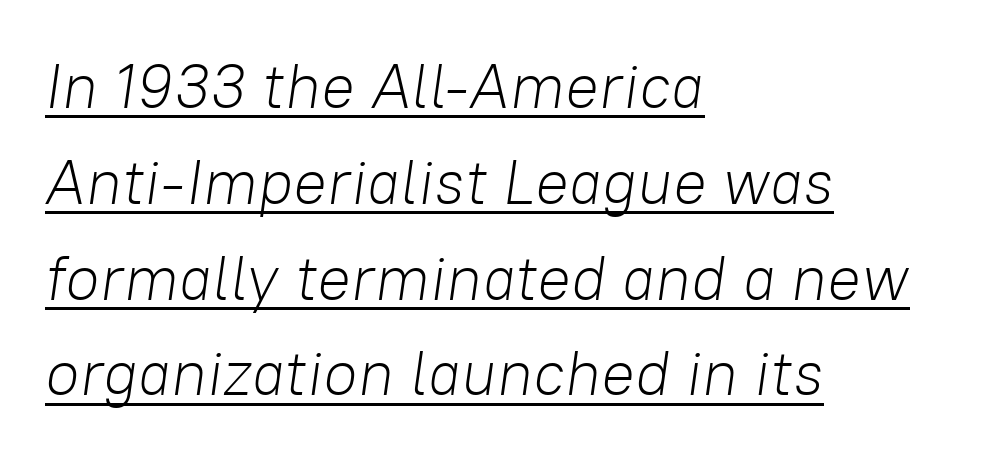
{"italic": "yes", "lean": "right", "slant_degrees": 8, "bold": "no", "weight": "light", "width": "normal", "stroke_contrast": "low", "x_height": "medium", "monospaced": "no", "underline": "yes", "align": "left", "line_spacing": "normal", "line_spacing_ratio": 1.52, "letter_spacing": "normal", "letter_spacing_em": 0.0, "glyph_px": 63}
